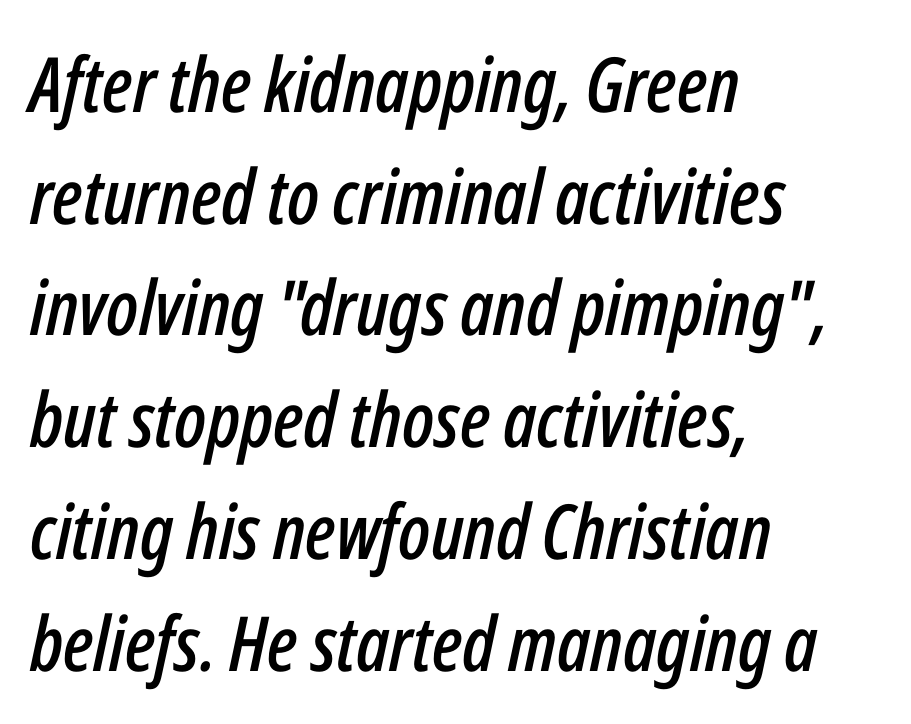
Note the varied advance widths — an 'i' is clearly narrower than an 'm'. The face used here is rendered with its standard letterfit. Every character sits at an angle, as italics do. The passage shown stacks its lines at a standard gap. Does the copy run flush right? No — it runs flush left.
